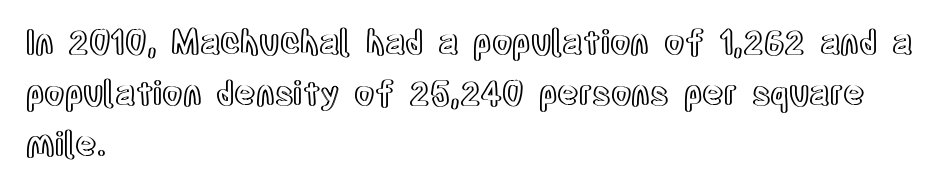
Q: Is the text italic (slanted)? A: No, it is upright.
Q: Is the text underlined? A: No.
Q: How is the paragraph aligned? A: Left-aligned.
Q: Is the spacing between letters normal or unusually wide? A: Normal.
Q: Is the spacing between lines tight, normal or loose? A: Normal.
Q: Width (condensed, normal, or wide)? A: Condensed.
Q: x-height? A: Large.
Q: Monospaced? A: No.
